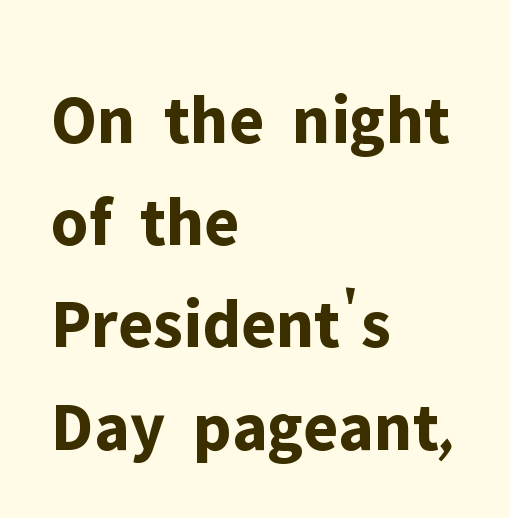
{"serif": "no", "italic": "no", "bold": "yes", "weight": "bold", "width": "normal", "stroke_contrast": "low", "x_height": "medium", "monospaced": "no", "underline": "no", "align": "left", "line_spacing": "normal", "line_spacing_ratio": 1.46, "letter_spacing": "normal", "letter_spacing_em": 0.0, "glyph_px": 70}
